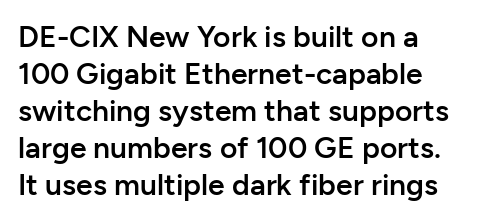
{"serif": "no", "italic": "no", "bold": "semi", "weight": "semibold", "width": "normal", "stroke_contrast": "low", "x_height": "medium", "monospaced": "no", "underline": "no", "line_spacing_ratio": 1.23, "letter_spacing": "normal", "letter_spacing_em": 0.0, "glyph_px": 30}
